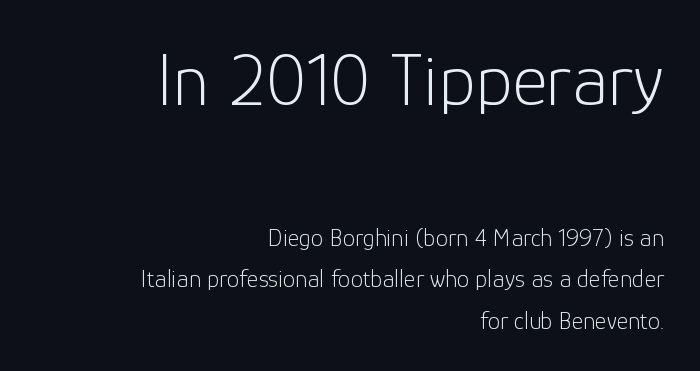
{"serif": "no", "italic": "no", "bold": "no", "weight": "light", "width": "normal", "stroke_contrast": "low", "x_height": "medium", "monospaced": "no", "underline": "no", "align": "right", "line_spacing": "normal", "line_spacing_ratio": 1.66, "letter_spacing": "normal", "letter_spacing_em": 0.0, "larger_block": "first", "size_ratio": 3.04, "glyph_px": 76}
